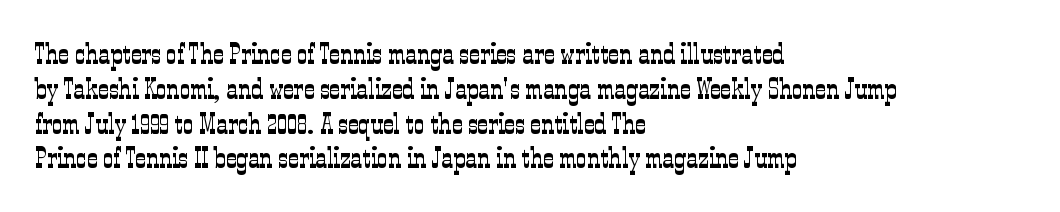
The image shows 29 px light, condensed serif type, upright; set left-aligned, line spacing 1.2x, normal letter spacing, not underlined; low stroke contrast and a medium x-height.
